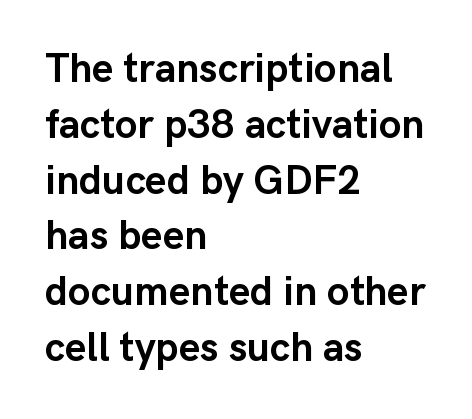
The image shows 41 px semibold sans-serif type, upright; set left-aligned, normal line spacing (1.36x), normal letter spacing, not underlined; low stroke contrast and a medium x-height.
